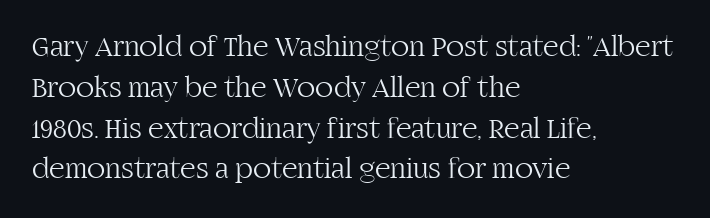
{"serif": "yes", "italic": "no", "bold": "no", "weight": "light", "width": "normal", "stroke_contrast": "high", "x_height": "large", "monospaced": "no", "underline": "no", "align": "left", "line_spacing": "normal", "line_spacing_ratio": 1.36, "letter_spacing": "normal", "letter_spacing_em": 0.0, "glyph_px": 30}
